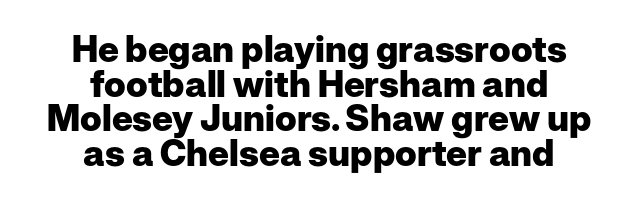
{"serif": "no", "italic": "no", "bold": "yes", "weight": "heavy", "width": "normal", "stroke_contrast": "low", "x_height": "medium", "monospaced": "no", "underline": "no", "align": "center", "line_spacing": "tight", "line_spacing_ratio": 0.96, "letter_spacing": "normal", "letter_spacing_em": 0.0, "glyph_px": 36}
